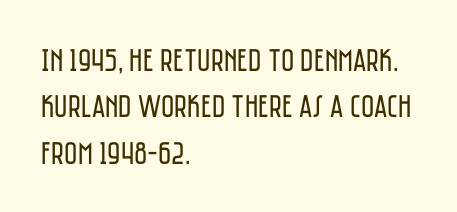
The ragged edge is on the right, which tells us the setting is flush left. Ink coverage per letter is moderate at most. The type is set solid horizontally, with unmodified tracking. Any mark beneath the type? The region is blank. Each new line begins a customary step beneath the previous one.
